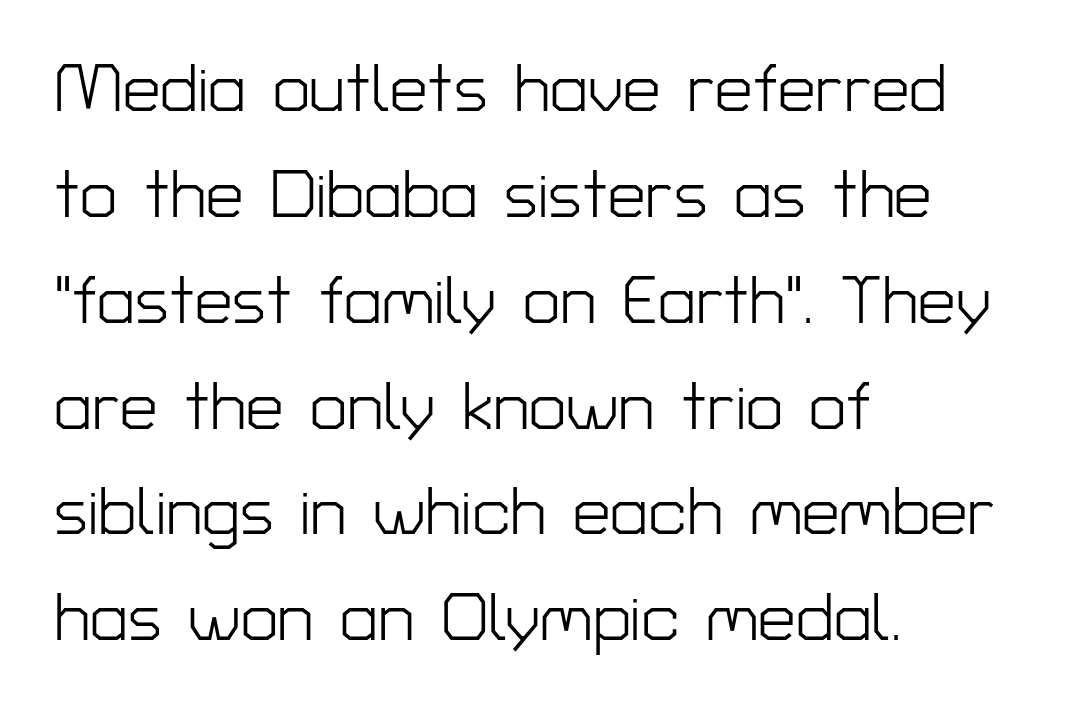
In terms of letterform style, serifs are entirely absent. These lines sit exactly where default settings would place them. Spacing verdict: proportional, widths tailored to each character. Heaviness? Minimal to ordinary, like unemphasized prose.
